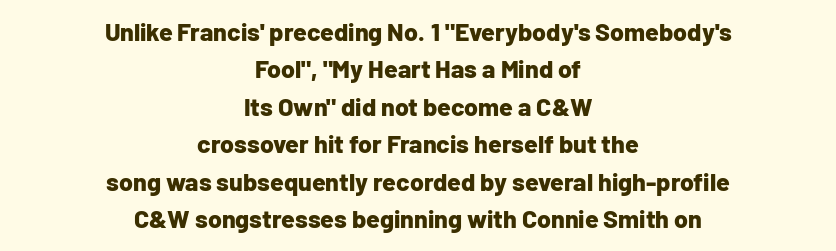
The image shows 25 px bold type, upright; set centered, normal line spacing (1.5x), normal letter spacing, not underlined.
